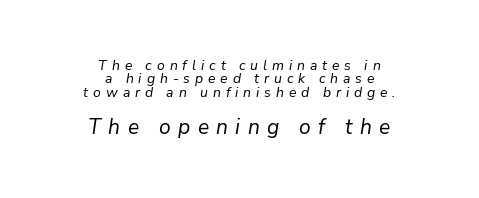
Q: Is the text bold? A: No.
Q: Is the text italic (slanted)? A: Yes, it leans right by about 9 degrees.
Q: Is the text underlined? A: No.
Q: How is the paragraph aligned? A: Centered.
Q: Is the spacing between letters normal or unusually wide? A: Unusually wide.
Q: Is the spacing between lines tight, normal or loose? A: Tight.
Q: Which block of text is set in a larger size, the first (top) or the second (bottom)? A: The second (bottom) one.
